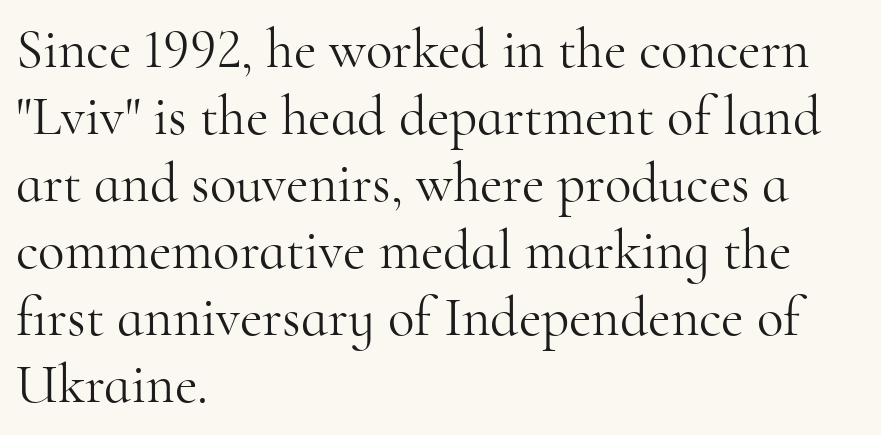
{"serif": "yes", "italic": "no", "bold": "no", "weight": "light", "width": "normal", "stroke_contrast": "high", "x_height": "small", "monospaced": "no", "underline": "no", "align": "left", "line_spacing_ratio": 1.22, "letter_spacing": "normal", "letter_spacing_em": 0.0, "glyph_px": 55}
